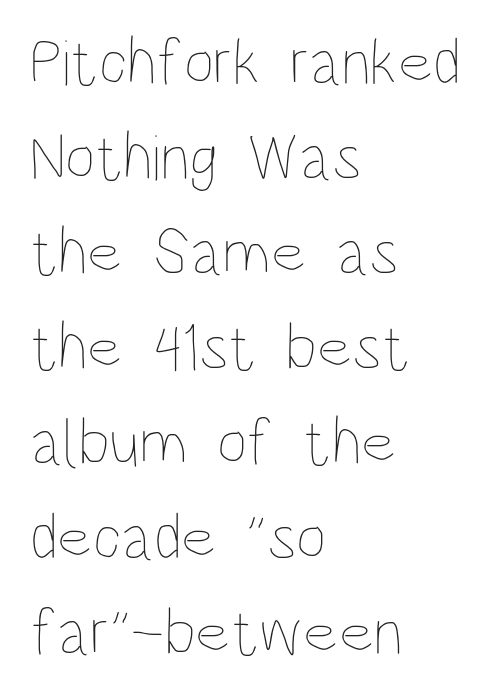
Descender tails drop into unmarked territory. A quiet, ordinary-to-light weight characterises the typeface. In terms of leading, this rendering sits right in the middle. A typesetter would call this proportional, since set widths differ per character. Short note: letters normally spaced. Rendered with straight, roman letterforms.
